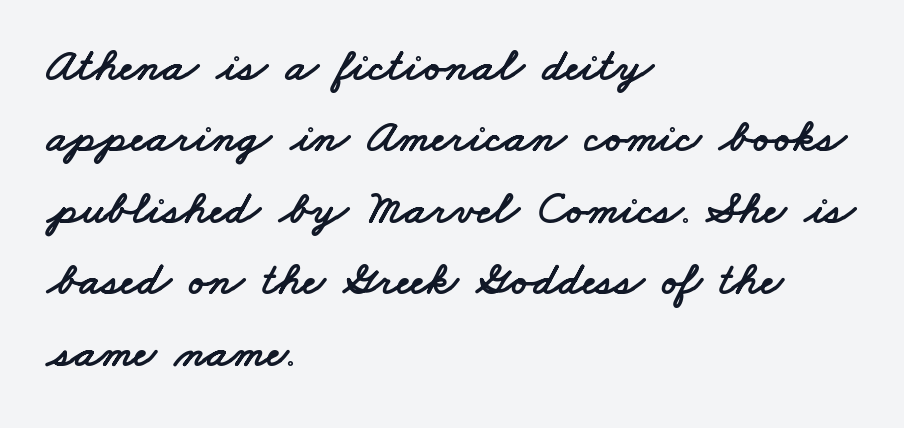
Q: Is the typeface a serif or a sans-serif typeface? A: Sans-serif.
Q: Is the text underlined? A: No.
Q: How is the paragraph aligned? A: Left-aligned.
Q: Is the spacing between letters normal or unusually wide? A: Normal.
Q: Is the spacing between lines tight, normal or loose? A: Normal.
Q: Width (condensed, normal, or wide)? A: Wide.
Q: Stroke contrast? A: Low.
Q: x-height? A: Small.
Q: Monospaced? A: No.
